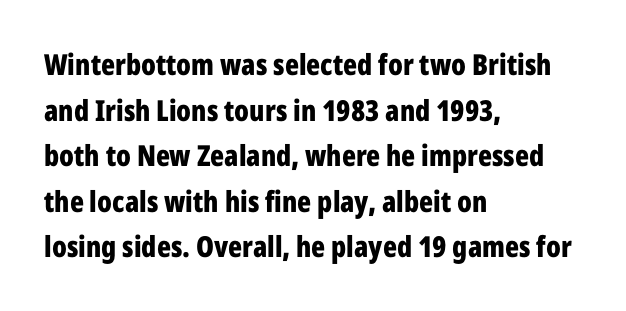
On the weight axis this lands at bold, roughly 700. Quick note: not italic, upright. The lines sit at an ordinary, default distance from one another. The tracking reads as untouched default to a designer's eye. Each line starts at the same left margin while the right side varies. Quick note: underline off.
